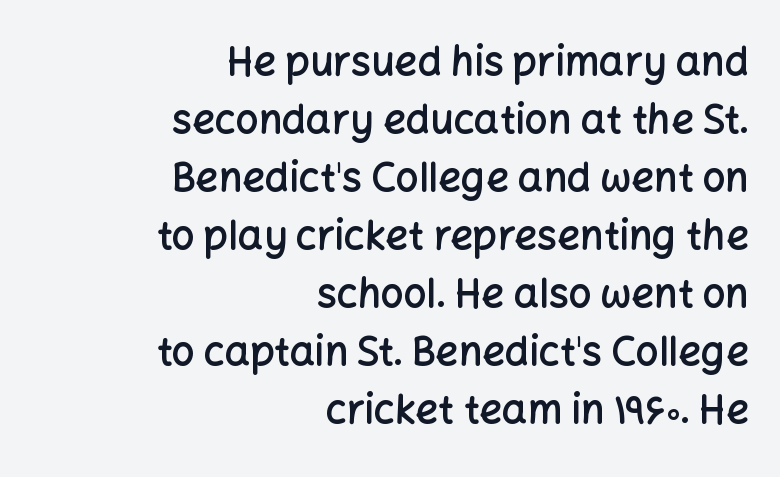
The image shows 40 px semibold sans-serif type, upright; set right-aligned, normal line spacing (1.45x), normal letter spacing, not underlined; low stroke contrast and a medium x-height.
